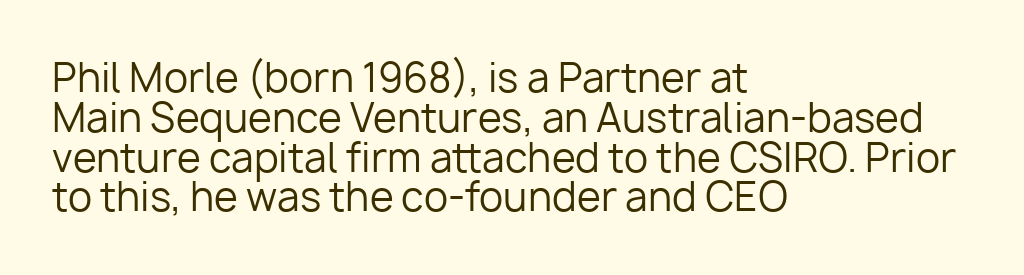
Each line starts at the same left margin while the right side varies. How are the letters spaced? Ordinarily, with no added tracking. In terms of posture, this sample is upright. The leading is snug, giving the passage a crowded texture.
